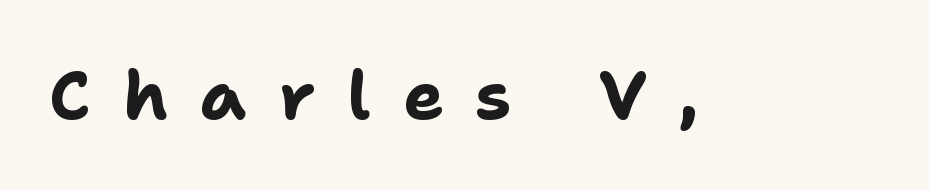
The image shows 68 px bold sans-serif type, upright; set unusually wide letter spacing (+0.47 em), not underlined; low stroke contrast and a medium x-height.
